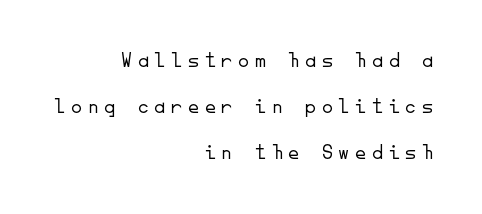
{"italic": "no", "bold": "no", "underline": "no", "align": "right", "line_spacing": "loose", "line_spacing_ratio": 2.1, "letter_spacing": "wide", "letter_spacing_em": 0.26, "glyph_px": 22}
